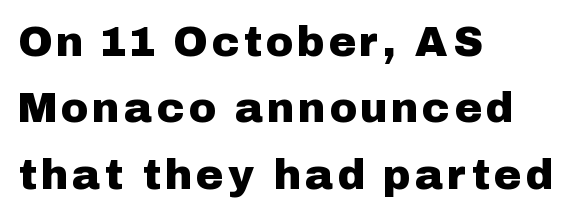
The image shows 42 px sans-serif type, upright; set left-aligned, normal line spacing (1.58x), not underlined; low stroke contrast and a medium x-height.
